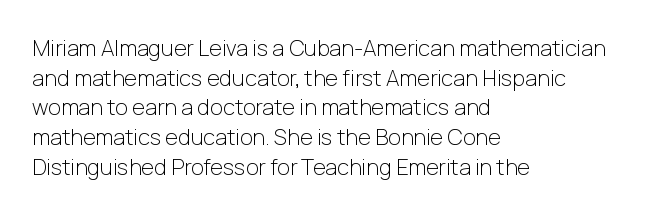
The image shows 22 px text type, upright; set left-aligned, normal line spacing (1.35x), normal letter spacing, not underlined.
